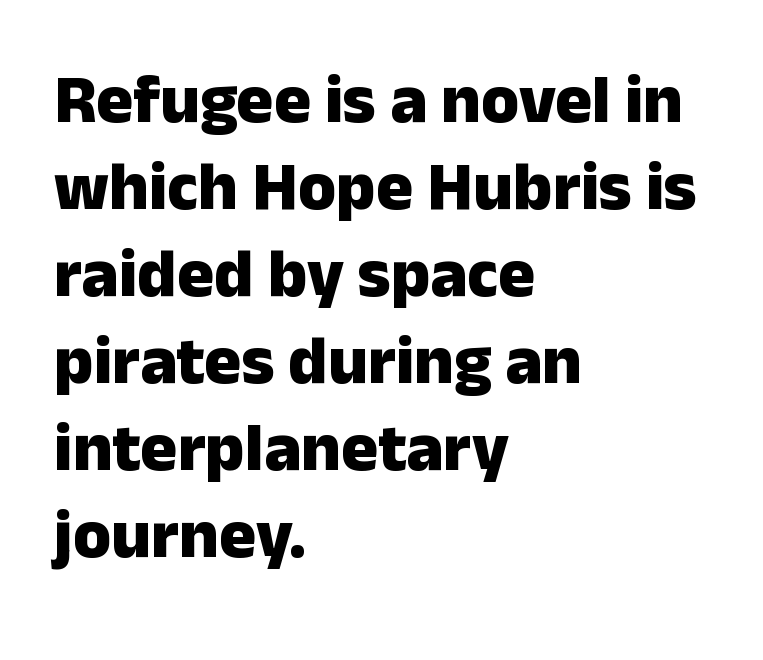
In terms of weight, the rendering is a true, heavy bold. What kind of face is this? One without serifs — a sans. Casual observation: everything's shoved over to the left. Characters follow at the spacing the type designer built in. Ordinary non-slanted type is in use. Beneath every word, the page is bare.
